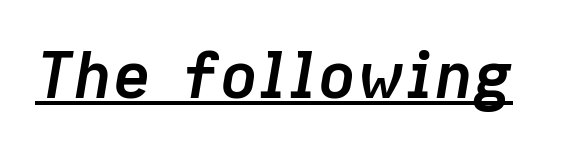
This sample has the flowing, uneven cadence of proportional lettering. Does the lettering tilt? It does — this is italic. Nothing unusual about the tracking: characters are spaced as the font intends. Pretty heavy lettering here — definitely bold. Check the space under the baseline: a stroke is drawn there.
